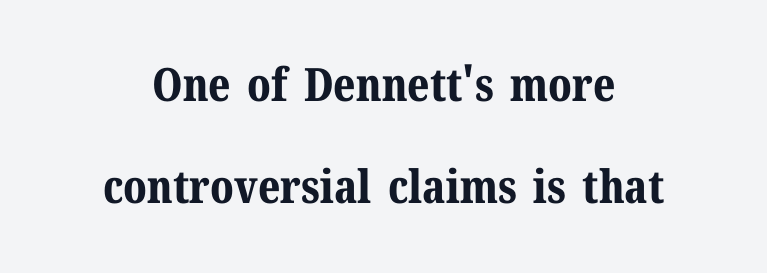
{"serif": "yes", "italic": "no", "bold": "yes", "weight": "bold", "width": "normal", "stroke_contrast": "medium", "x_height": "medium", "monospaced": "no", "underline": "no", "line_spacing": "loose", "line_spacing_ratio": 2.21, "letter_spacing": "normal", "letter_spacing_em": 0.0, "glyph_px": 46}
